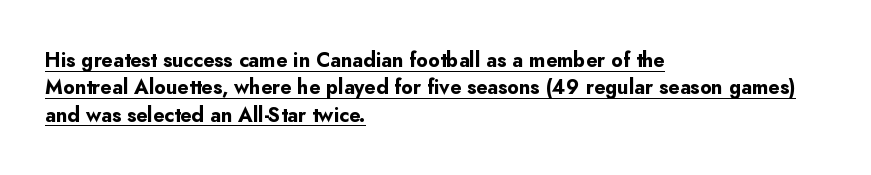
{"italic": "no", "bold": "yes", "underline": "yes", "align": "left", "line_spacing": "normal", "line_spacing_ratio": 1.37, "letter_spacing": "normal", "letter_spacing_em": 0.0, "glyph_px": 20}
